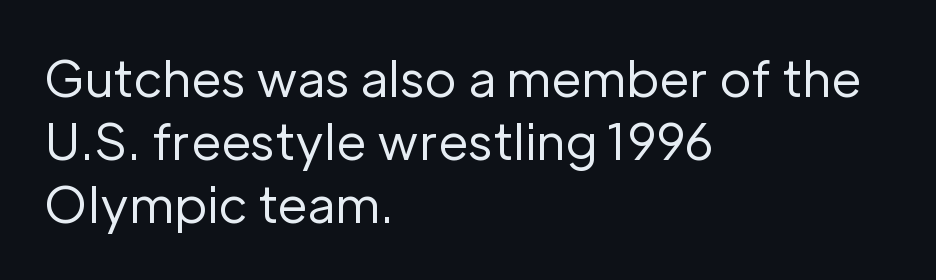
The image shows 49 px regular-weight sans-serif type, upright; set left-aligned, normal line spacing (1.29x), normal letter spacing, not underlined; low stroke contrast and a medium x-height.
